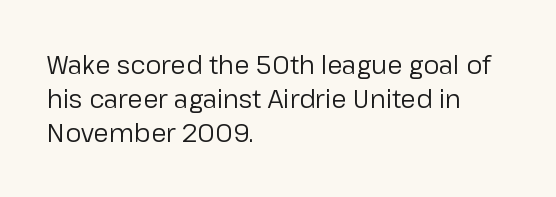
The image shows 25 px text type, upright; set left-aligned, normal line spacing (1.36x), normal letter spacing, not underlined.
